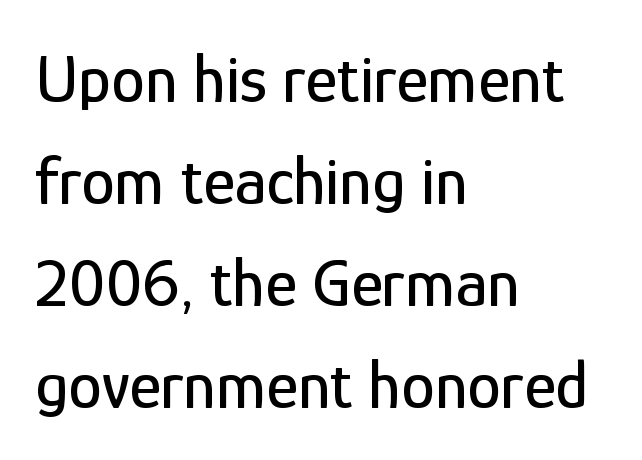
Q: Is the text italic (slanted)? A: No, it is upright.
Q: Is the typeface a serif or a sans-serif typeface? A: Sans-serif.
Q: Is the text underlined? A: No.
Q: How is the paragraph aligned? A: Left-aligned.
Q: Is the spacing between letters normal or unusually wide? A: Normal.
Q: Is the spacing between lines tight, normal or loose? A: Normal.
Q: Width (condensed, normal, or wide)? A: Condensed.
Q: Stroke contrast? A: Low.
Q: x-height? A: Medium.
Q: Monospaced? A: No.
